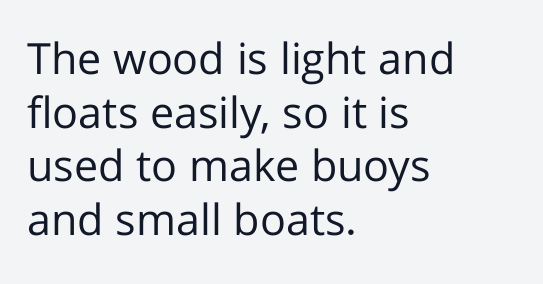
Horizontal alignment here is leftward, the default for most running prose. Looks like regular typesetting: each glyph gets only the width it needs. A sans-serif font was chosen for this passage. The typeface has the unassuming heft of standard copy or less.
